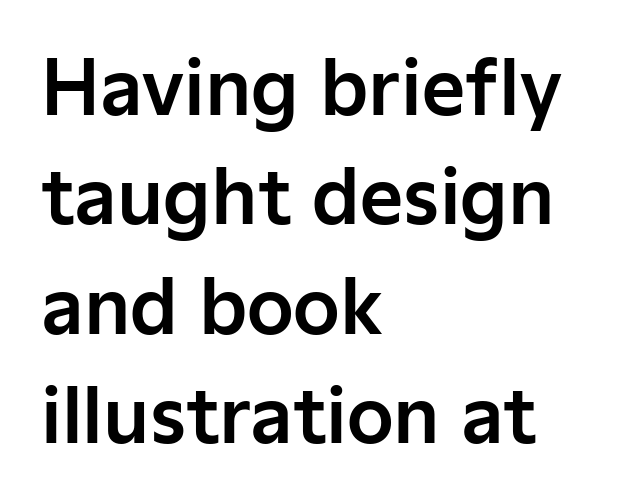
Q: Is the text italic (slanted)? A: No, it is upright.
Q: Is the typeface a serif or a sans-serif typeface? A: Sans-serif.
Q: Is the text underlined? A: No.
Q: How is the paragraph aligned? A: Left-aligned.
Q: Is the spacing between letters normal or unusually wide? A: Normal.
Q: Is the spacing between lines tight, normal or loose? A: Normal.
Q: Width (condensed, normal, or wide)? A: Normal.
Q: Stroke contrast? A: Low.
Q: x-height? A: Medium.
Q: Monospaced? A: No.
